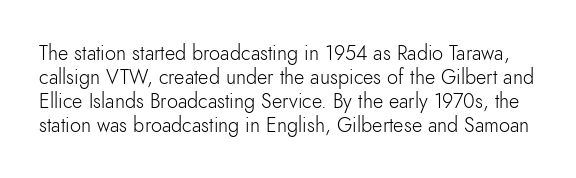
The typesetting does not lean heavy: it is not bold. In terms of letterspacing, this is plain default setting. If you drew a line through each stem, it would be perfectly vertical. Type without underlining.
